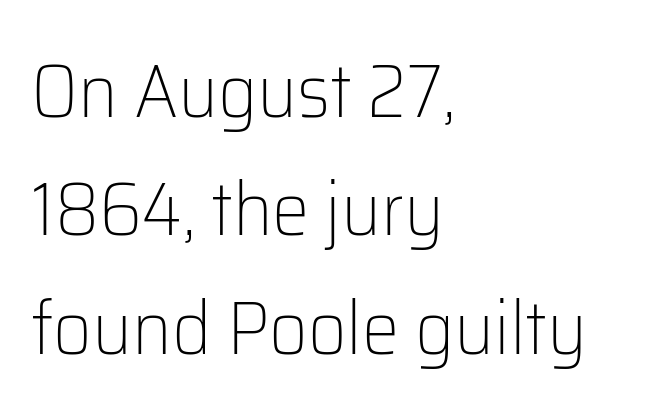
{"serif": "no", "italic": "no", "bold": "no", "weight": "light", "width": "normal", "stroke_contrast": "low", "x_height": "medium", "monospaced": "no", "underline": "no", "align": "left", "line_spacing": "normal", "line_spacing_ratio": 1.58, "letter_spacing": "normal", "letter_spacing_em": 0.0, "glyph_px": 75}
